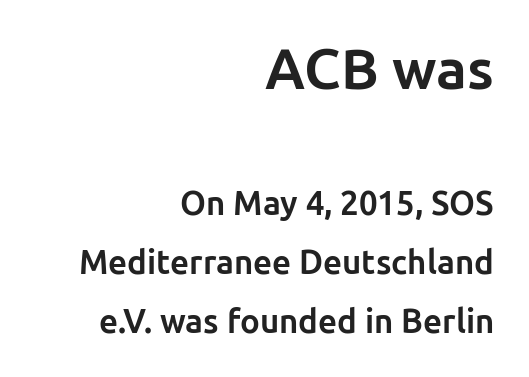
{"serif": "no", "italic": "no", "bold": "yes", "weight": "bold", "width": "normal", "stroke_contrast": "low", "x_height": "medium", "monospaced": "no", "underline": "no", "align": "right", "line_spacing_ratio": 1.79, "letter_spacing": "normal", "letter_spacing_em": 0.0, "larger_block": "first", "size_ratio": 1.73, "glyph_px": 57}
